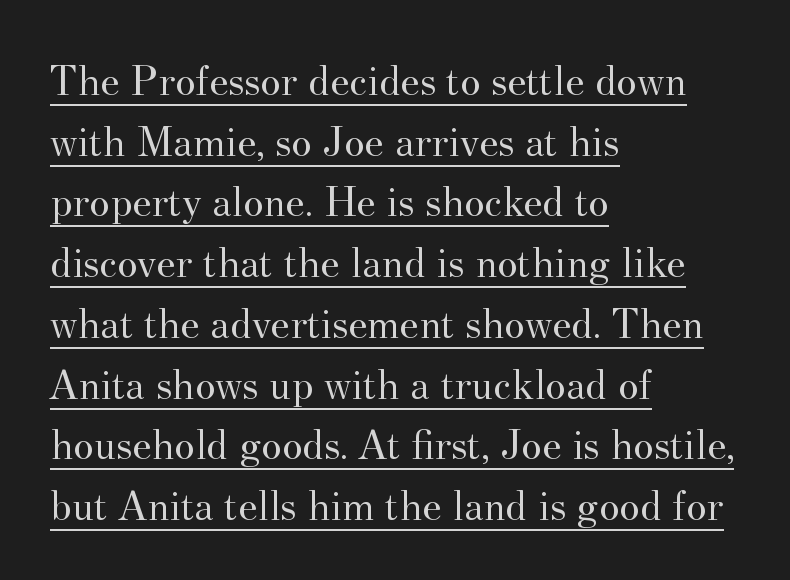
The image shows 44 px regular-weight serif type, upright; set left-aligned, normal line spacing (1.38x), normal letter spacing, underlined; medium stroke contrast and a small x-height.
